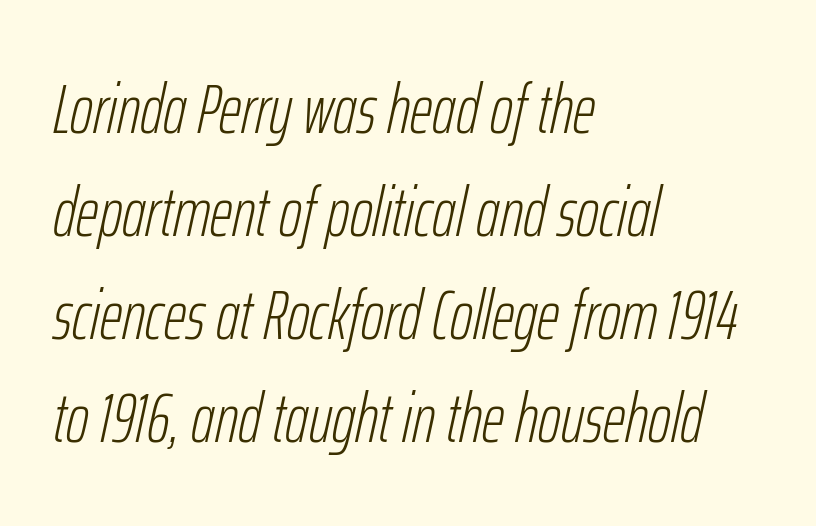
Horizontal bands of white between lines are of average thickness. The glyphs look as if they've been sheared to an angle. Spacing verdict: proportional, widths tailored to each character. Underline: absent. The face looks like a standard text weight, possibly lighter. Left-aligned paragraph, ragged on the right.
